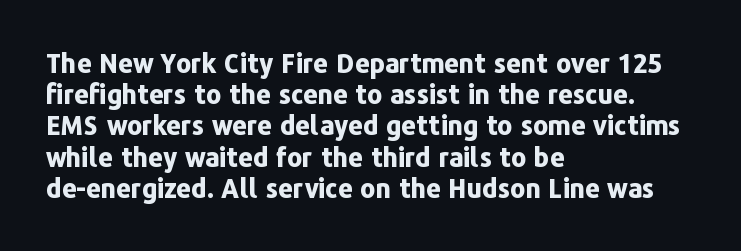
{"italic": "no", "bold": "yes", "underline": "no", "align": "left", "line_spacing_ratio": 1.2, "letter_spacing": "normal", "letter_spacing_em": 0.0, "glyph_px": 26}
